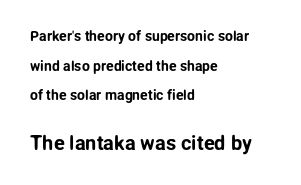
The image shows 20 px text type, upright; set left-aligned, loose line spacing (2.11x), normal letter spacing, not underlined; the second (bottom) block is 1.43x larger.
